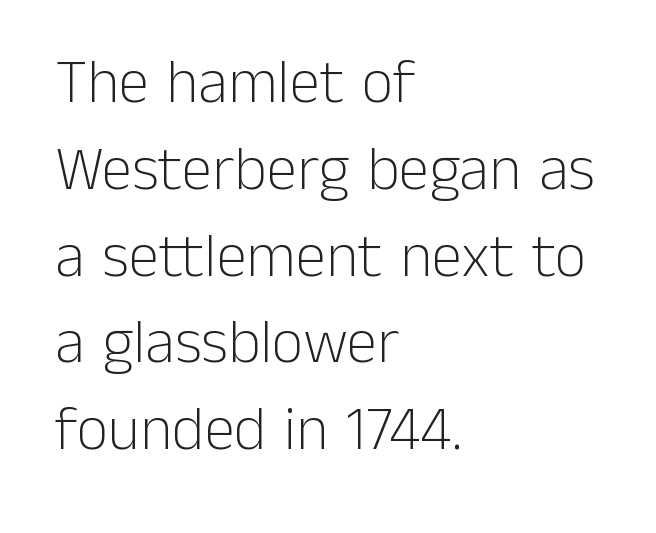
The image shows 62 px light sans-serif type, upright; set left-aligned, normal line spacing (1.4x), normal letter spacing, not underlined; low stroke contrast and a medium x-height.
